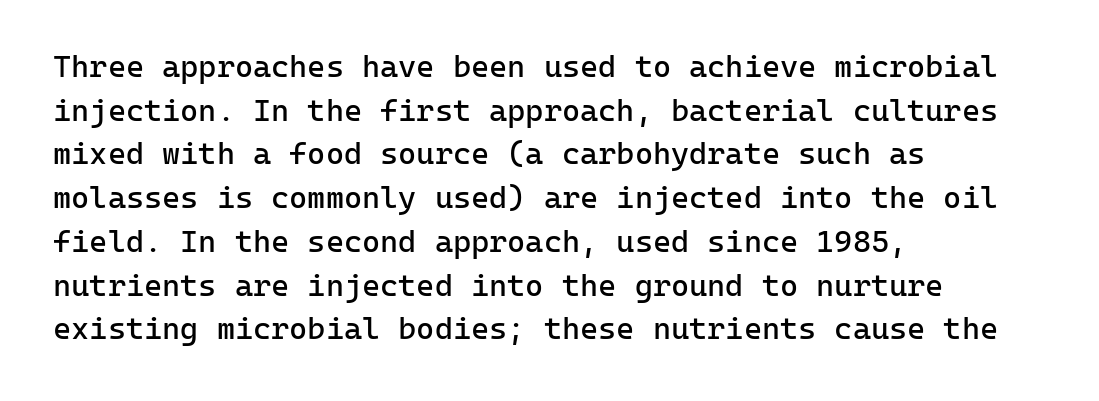
The font family rendered here belongs to the sans-serif group. Check under the words: just untouched page. Every character sits straight up, as roman type does. No heavy texture on the line: the type isn't bold. Which margin do the lines hug? The left one — the right edge is uneven.
